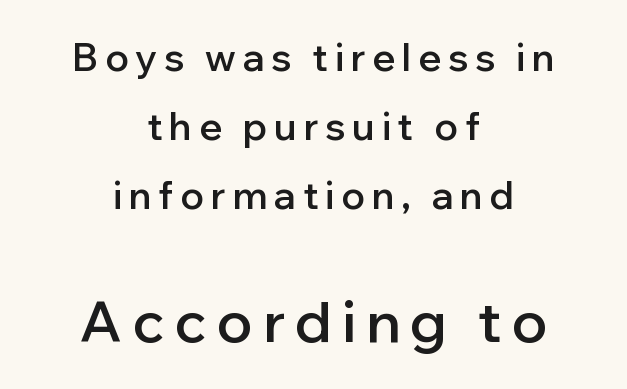
The characters display no serif detailing; their extremities are plain. Quick note: not italic, upright. Honestly, there is no underline to notice here at all. Semibold letterforms, between regular and bold. Size hierarchy here favors the trailing block over the leading one.
